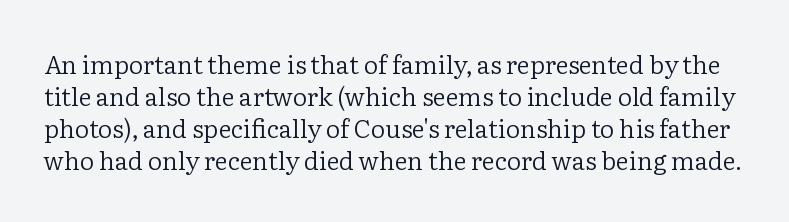
The image shows 25 px text type, upright; set normal line spacing (1.28x), normal letter spacing, not underlined.
